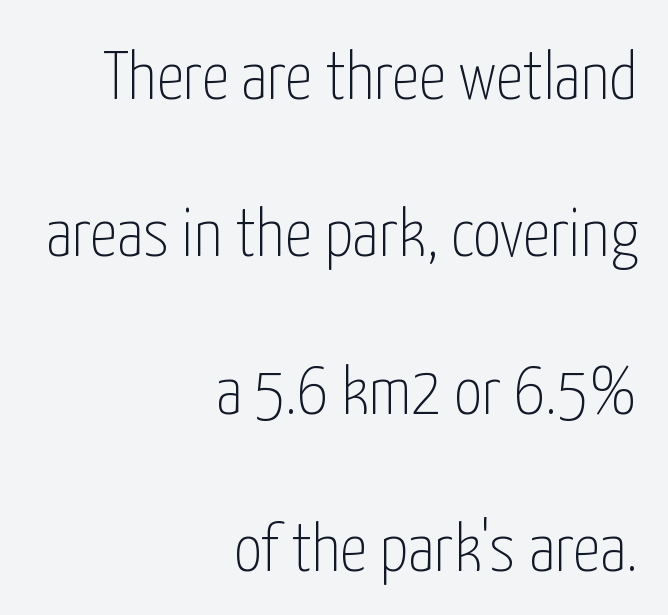
The image shows 69 px thin, condensed sans-serif type, upright; set right-aligned, loose line spacing (2.28x), normal letter spacing, not underlined; low stroke contrast and a medium x-height.
